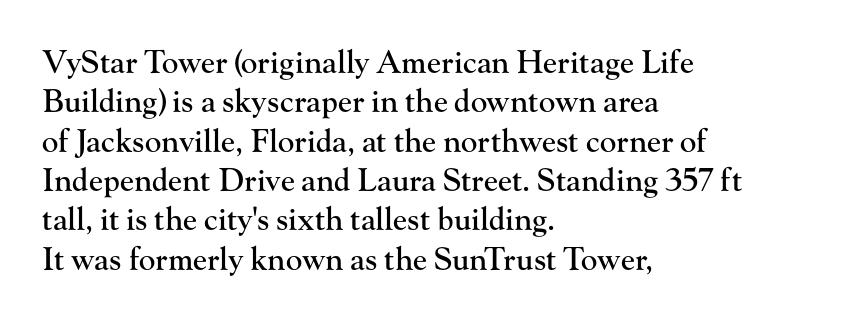
{"serif": "yes", "italic": "no", "width": "normal", "stroke_contrast": "high", "x_height": "small", "monospaced": "no", "underline": "no", "align": "left", "line_spacing": "normal", "line_spacing_ratio": 1.27, "letter_spacing": "normal", "letter_spacing_em": 0.0, "glyph_px": 31}
